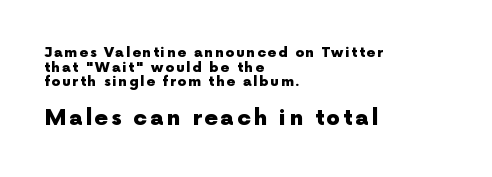
The font is running at its bold setting. Tightly led — the rows are bunched. One-word summary of the alignment: left. The zone under the glyphs is completely vacant.
